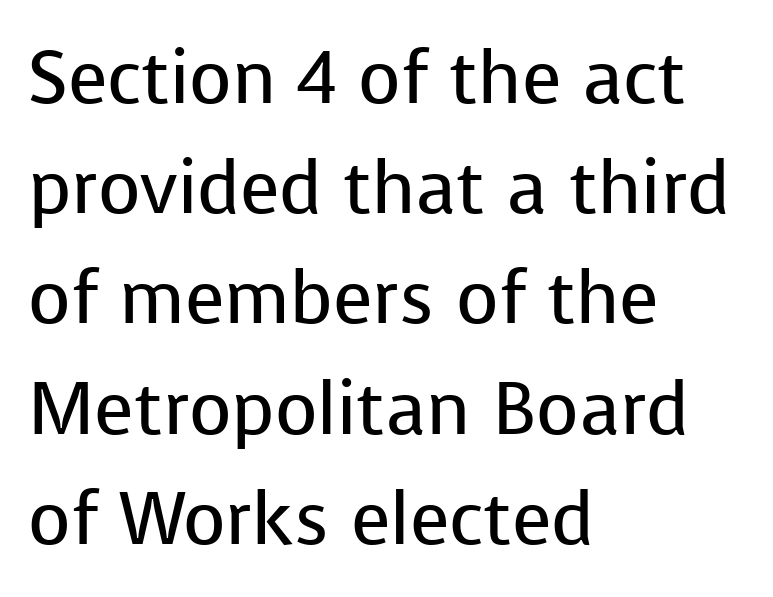
Is this a fixed-width face? No — the glyphs have proportional, varying widths. This rendering features lettering with no underline. Where is the straight margin? On the left. Vertical spacing — default. A sans-serif font was chosen for this passage. Do the letters lean? They stand straight.
